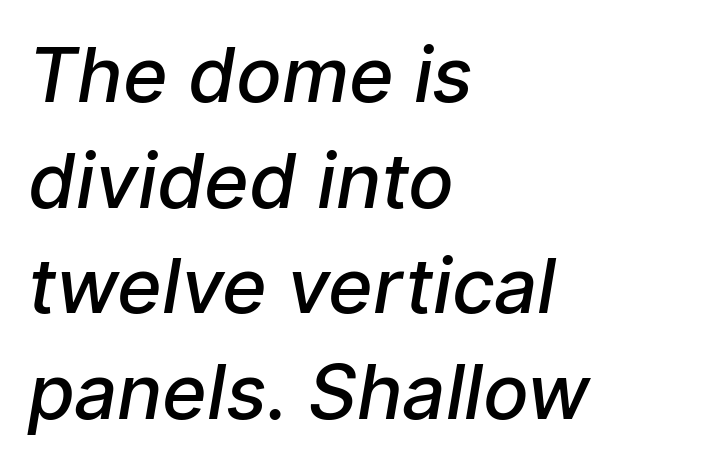
Regarding serifs, this sample does without them. The face used here is proportionally spaced, like ordinary book or web type. Each word holds together tightly as a unit, with standard inter-letter gaps. Each glyph is drawn with semibold strokes, heavier than normal yet not fully bold. A typesetter would call this leading conventional body-copy spacing.
